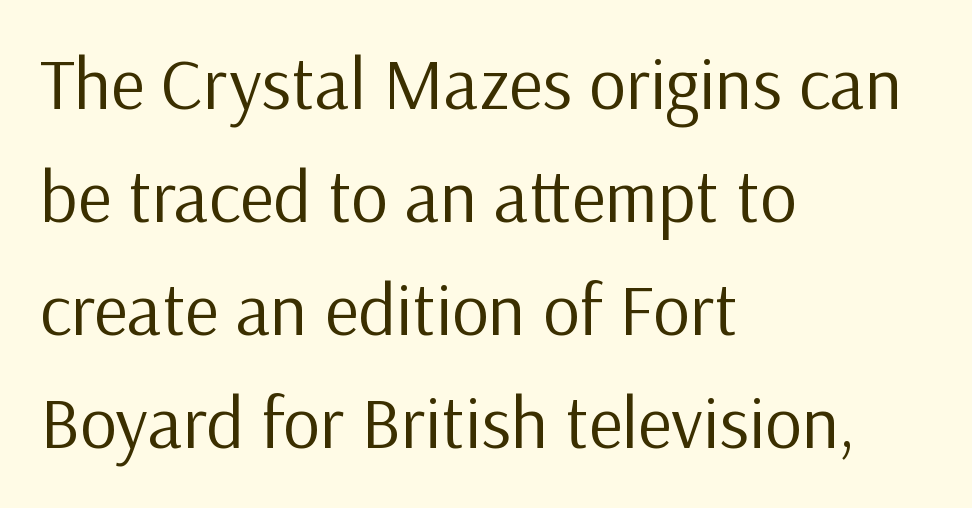
The image shows 73 px regular-weight sans-serif type, upright; set left-aligned, normal line spacing (1.55x), normal letter spacing, not underlined; low stroke contrast and a medium x-height.
